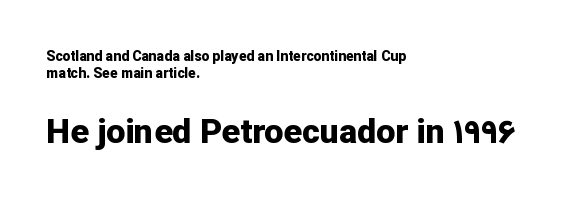
Q: Is the text bold? A: Yes.
Q: Is the text italic (slanted)? A: No, it is upright.
Q: Is the typeface a serif or a sans-serif typeface? A: Sans-serif.
Q: Is the text underlined? A: No.
Q: How is the paragraph aligned? A: Left-aligned.
Q: Is the spacing between letters normal or unusually wide? A: Normal.
Q: Which block of text is set in a larger size, the first (top) or the second (bottom)? A: The second (bottom) one.
Q: Width (condensed, normal, or wide)? A: Normal.
Q: Stroke contrast? A: Low.
Q: x-height? A: Medium.
Q: Monospaced? A: No.
